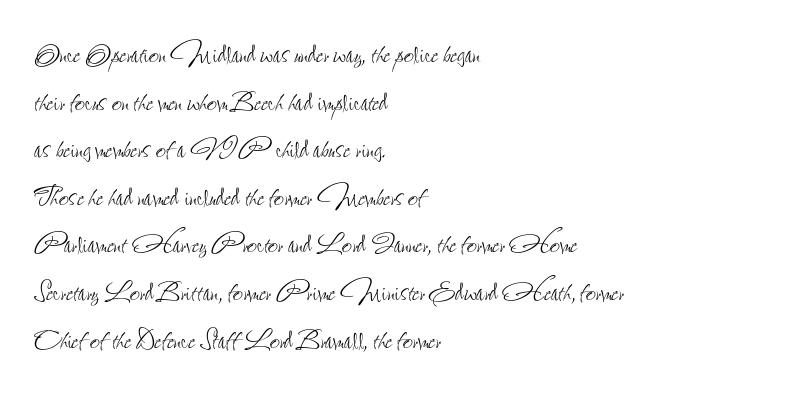
Which margin do the lines hug? The left one — the right edge is uneven. The weight tops out at a normal text grade. The letters sit at their default tracking, neither squeezed nor spread. The rendering uses natural spacing where letterforms have individual widths. Honestly, the row spacing looks completely unremarkable.
